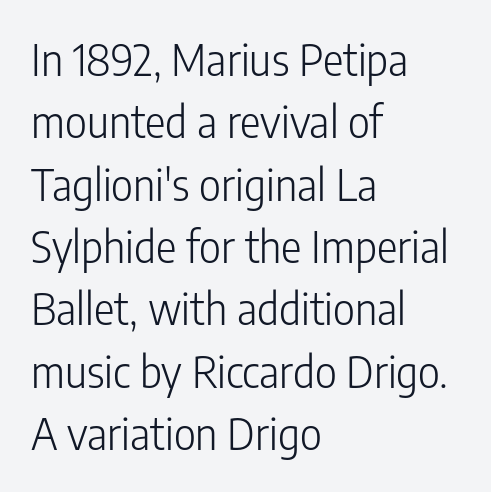
Compared with a typical body face, this is equally light or lighter still. Does the lettering tilt? It doesn't — this is upright. The face used here is a sans, in the tradition of grotesques and geometrics. Reading down the column, the eye jumps a familiar distance to each next line. The rendering uses natural spacing where letterforms have individual widths.
